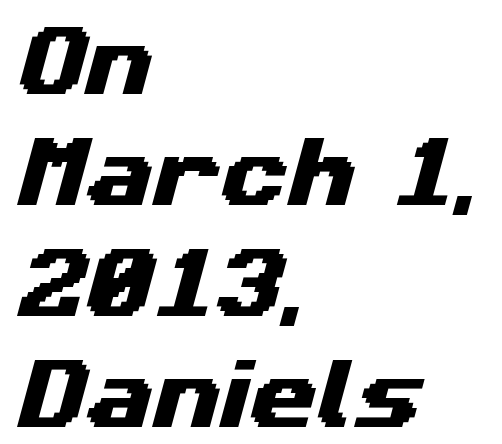
The baseline area is clear. The lines sit at an ordinary, default distance from one another. Teacher's note: observe the even left margin — that is flush-left alignment. The passage shown is typeset with a sans-serif family. Honestly, the letter spacing is just normal — you wouldn't notice it. Here the designer chose a conventional face with non-uniform glyph widths.
